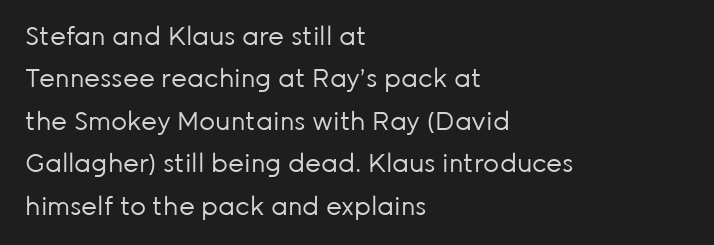
{"italic": "no", "bold": "no", "underline": "no", "align": "left", "line_spacing": "normal", "line_spacing_ratio": 1.7, "letter_spacing": "normal", "letter_spacing_em": 0.0, "glyph_px": 25}
